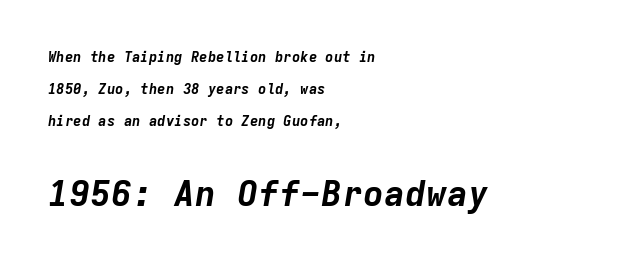
{"italic": "yes", "lean": "right", "slant_degrees": 9, "bold": "yes", "weight": "bold", "width": "normal", "stroke_contrast": "low", "x_height": "medium", "monospaced": "yes", "underline": "no", "align": "left", "line_spacing": "loose", "line_spacing_ratio": 2.29, "letter_spacing": "normal", "letter_spacing_em": 0.0, "larger_block": "second", "size_ratio": 2.5, "glyph_px": 35}
